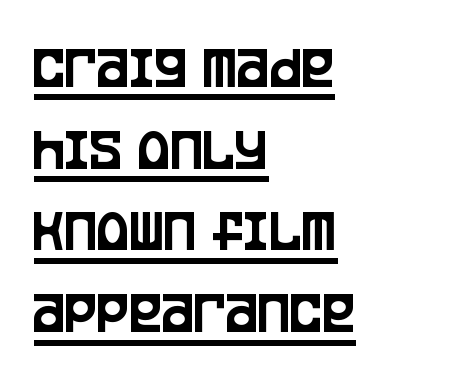
Q: Is the text italic (slanted)? A: No, it is upright.
Q: Is the typeface a serif or a sans-serif typeface? A: Sans-serif.
Q: Is the text underlined? A: Yes.
Q: How is the paragraph aligned? A: Left-aligned.
Q: Is the spacing between letters normal or unusually wide? A: Normal.
Q: Is the spacing between lines tight, normal or loose? A: Normal.
Q: Width (condensed, normal, or wide)? A: Condensed.
Q: Stroke contrast? A: Low.
Q: x-height? A: Large.
Q: Monospaced? A: No.
